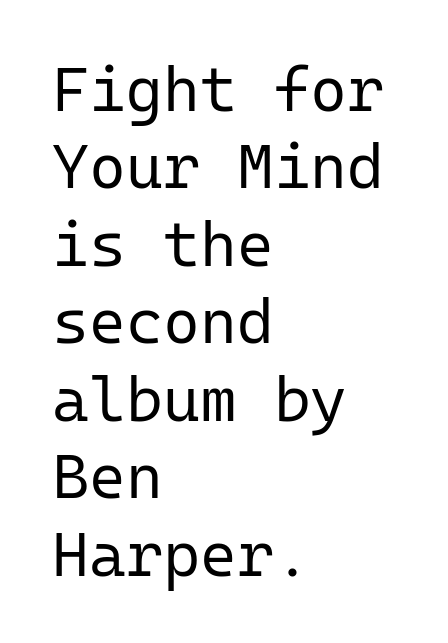
{"serif": "no", "italic": "no", "bold": "no", "weight": "regular", "width": "normal", "stroke_contrast": "low", "x_height": "medium", "monospaced": "yes", "underline": "no", "align": "left", "line_spacing_ratio": 1.23, "letter_spacing": "normal", "letter_spacing_em": 0.0, "glyph_px": 63}
